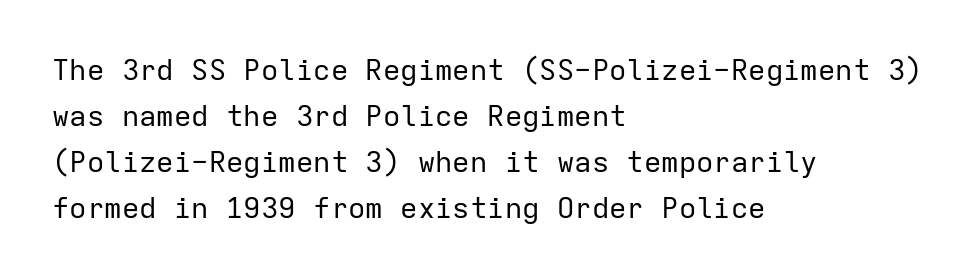
{"serif": "no", "italic": "no", "bold": "no", "weight": "regular", "width": "normal", "stroke_contrast": "low", "x_height": "medium", "monospaced": "yes", "underline": "no", "align": "left", "line_spacing": "normal", "line_spacing_ratio": 1.59, "letter_spacing": "normal", "letter_spacing_em": 0.0, "glyph_px": 29}
